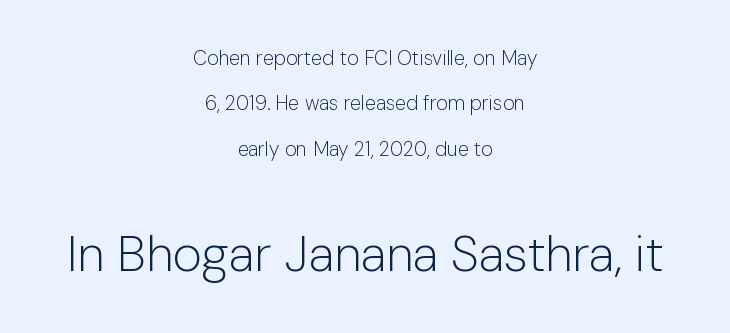
In terms of posture, this sample is upright. Each word holds together tightly as a unit, with standard inter-letter gaps. Compared with a flush-left layout, this one balances lines on the center instead. The glyphs in this specimen are sans serif. No chunkiness to these letters — they're not bold.
